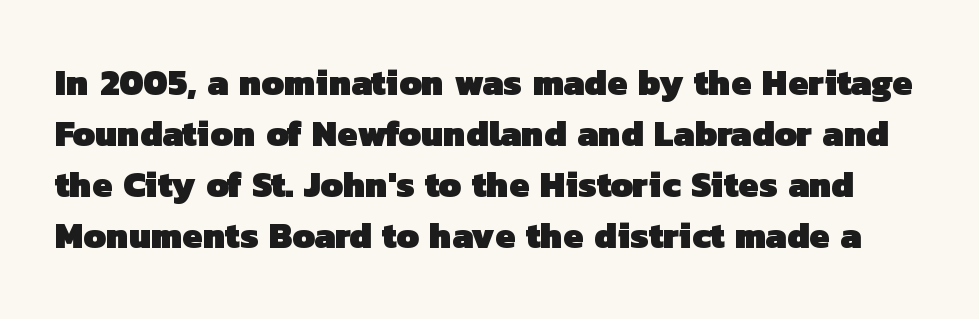
Examine the stroke ends and you'll find no serifs. The lines sit at an ordinary, default distance from one another. Descender tails drop into unmarked territory. The rendering uses natural spacing where letterforms have individual widths. Default kerning and tracking; the words read as compact shapes.
